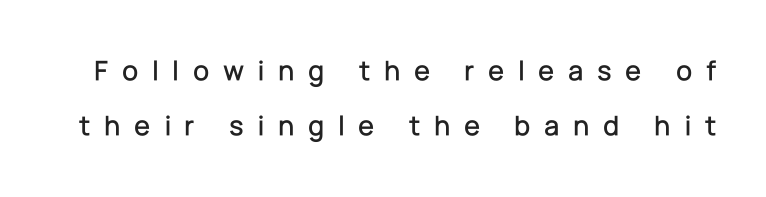
The area under the type is left untouched. The characters display no serif detailing; their extremities are plain. Loose tracking; the words dissolve into strings of separated letters. Spacing verdict: proportional, widths tailored to each character. Does the lettering tilt? It doesn't — this is upright.
